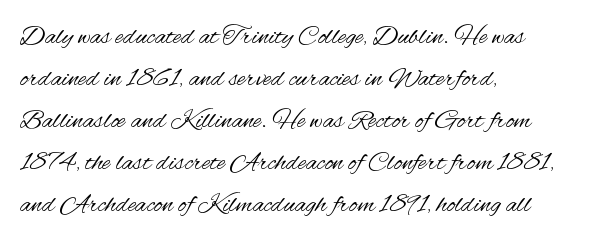
{"bold": "no", "underline": "no", "align": "left", "line_spacing": "normal", "line_spacing_ratio": 1.56, "letter_spacing": "normal", "letter_spacing_em": 0.0, "glyph_px": 27}
